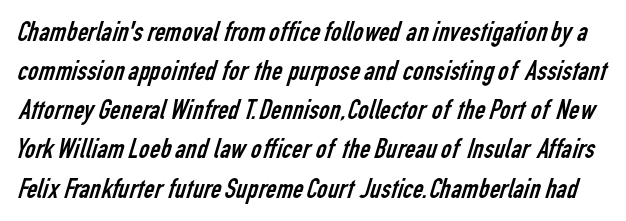
Q: Is the text bold? A: No.
Q: Is the typeface a serif or a sans-serif typeface? A: Sans-serif.
Q: Is the text underlined? A: No.
Q: Is the spacing between letters normal or unusually wide? A: Normal.
Q: Is the spacing between lines tight, normal or loose? A: Normal.
Q: Width (condensed, normal, or wide)? A: Condensed.
Q: Stroke contrast? A: Low.
Q: x-height? A: Medium.
Q: Monospaced? A: No.
